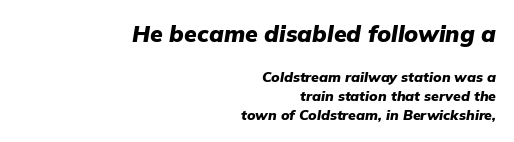
Q: Is the text bold? A: Yes.
Q: Is the text italic (slanted)? A: Yes, it leans right by about 9 degrees.
Q: Is the text underlined? A: No.
Q: How is the paragraph aligned? A: Right-aligned.
Q: Is the spacing between letters normal or unusually wide? A: Normal.
Q: Is the spacing between lines tight, normal or loose? A: Normal.
Q: Which block of text is set in a larger size, the first (top) or the second (bottom)? A: The first (top) one.
